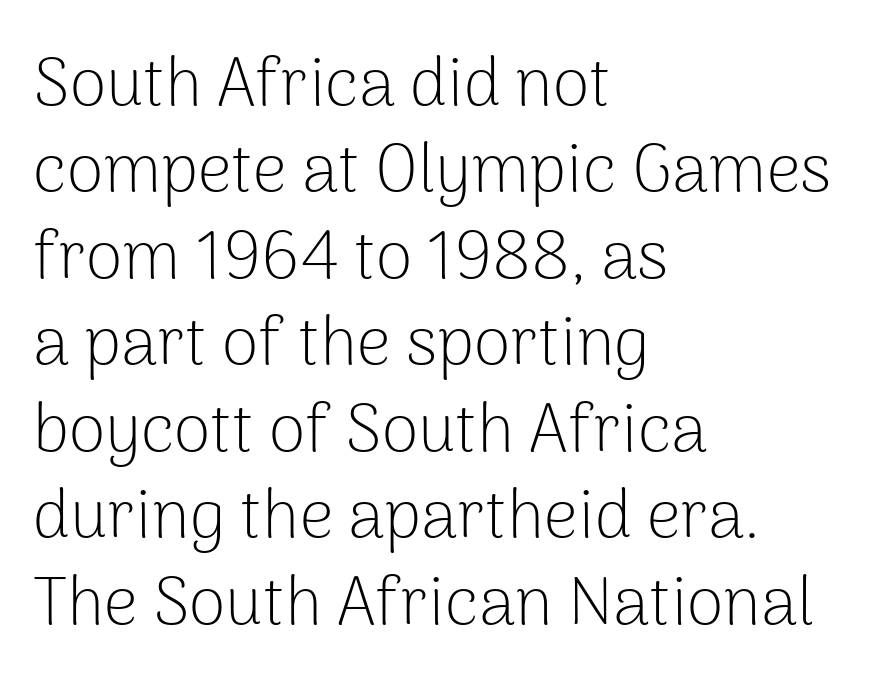
Upright lettering throughout. The area under the type is left untouched. Casual observation: everything's shoved over to the left. You could call the tracking neutral — neither tight nor loose. A sans-serif font was chosen for this passage.
